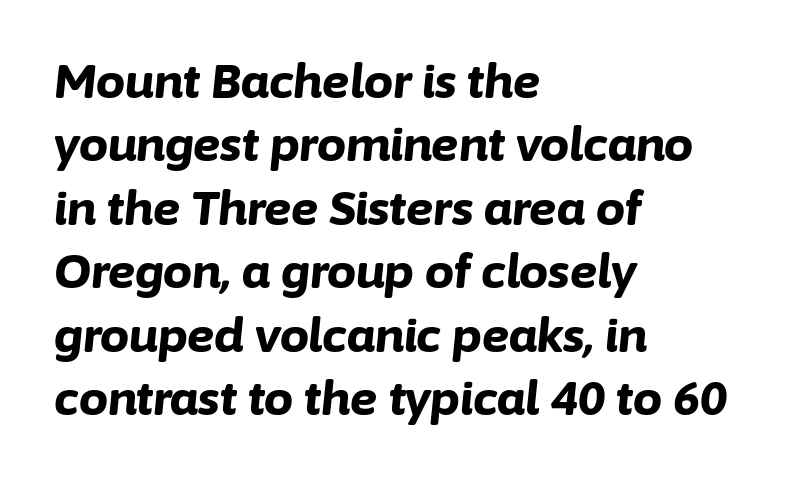
The image shows 46 px bold type, italic (leaning right); set left-aligned, normal line spacing (1.38x), normal letter spacing, not underlined; low stroke contrast and a medium x-height.
